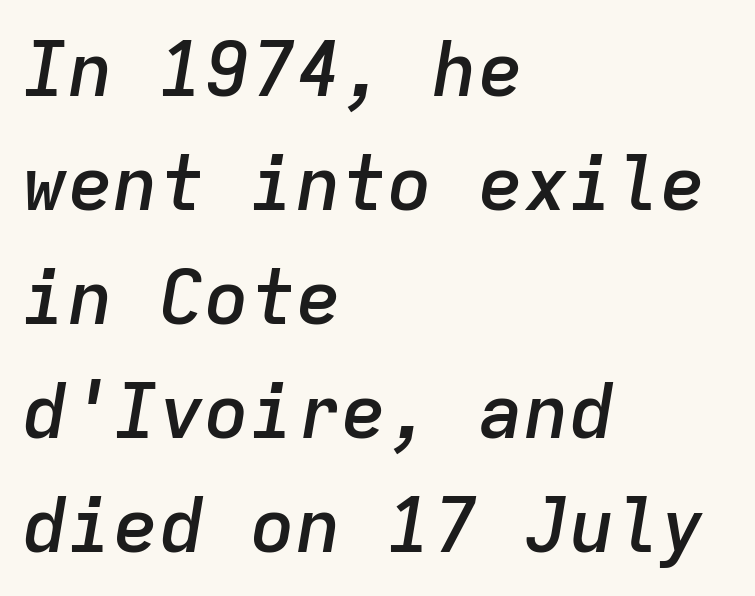
The image shows 76 px semibold type, italic (leaning right), monospaced; set left-aligned, normal line spacing (1.5x), normal letter spacing, not underlined; low stroke contrast and a medium x-height.
